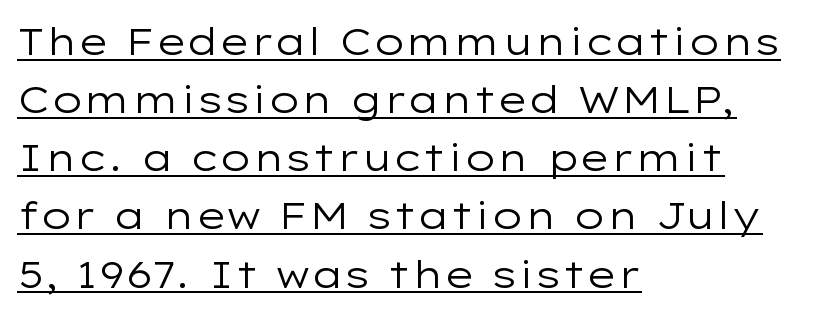
{"serif": "no", "italic": "no", "bold": "no", "weight": "regular", "width": "wide", "stroke_contrast": "low", "x_height": "medium", "monospaced": "no", "underline": "yes", "align": "left", "line_spacing": "normal", "line_spacing_ratio": 1.53, "letter_spacing": "normal", "letter_spacing_em": 0.0, "glyph_px": 38}
